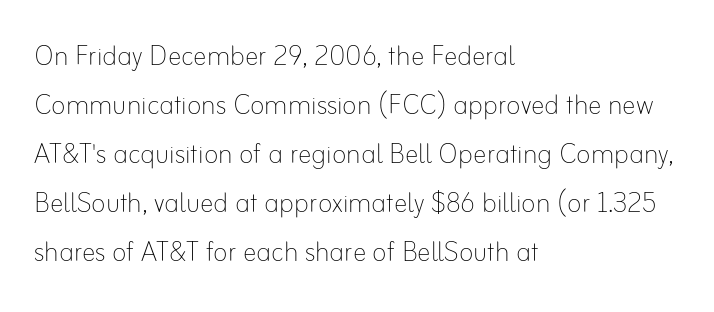
{"italic": "no", "bold": "no", "weight": "thin", "width": "normal", "stroke_contrast": "low", "x_height": "small", "monospaced": "no", "underline": "no", "align": "left", "line_spacing": "normal", "line_spacing_ratio": 1.44, "letter_spacing": "normal", "letter_spacing_em": 0.0, "glyph_px": 34}
